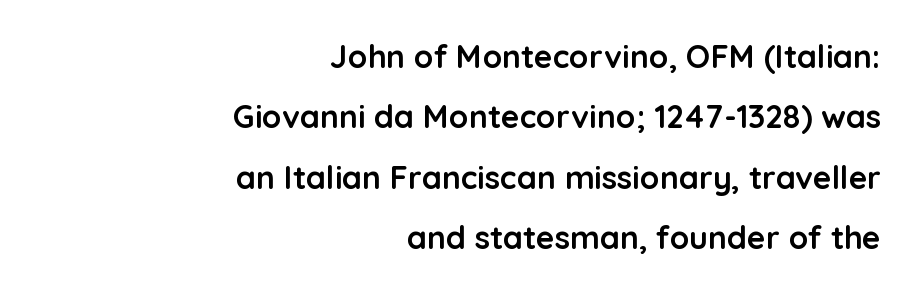
Q: Is the text bold? A: Yes.
Q: Is the text italic (slanted)? A: No, it is upright.
Q: Is the typeface a serif or a sans-serif typeface? A: Sans-serif.
Q: Is the text underlined? A: No.
Q: How is the paragraph aligned? A: Right-aligned.
Q: Is the spacing between letters normal or unusually wide? A: Normal.
Q: Width (condensed, normal, or wide)? A: Normal.
Q: Stroke contrast? A: Low.
Q: x-height? A: Medium.
Q: Monospaced? A: No.
